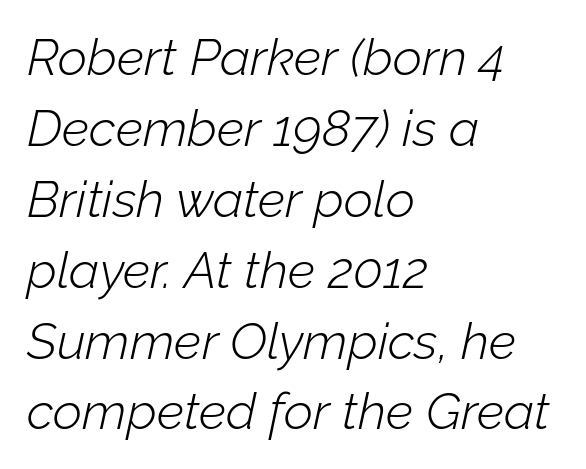
{"italic": "yes", "lean": "right", "slant_degrees": 12, "bold": "no", "weight": "light", "width": "normal", "stroke_contrast": "low", "x_height": "medium", "monospaced": "no", "underline": "no", "align": "left", "line_spacing": "normal", "line_spacing_ratio": 1.39, "letter_spacing": "normal", "letter_spacing_em": 0.0, "glyph_px": 51}
